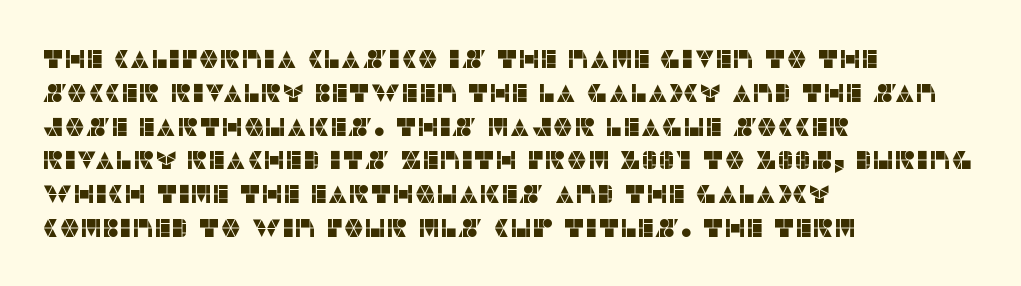
The image shows 26 px text type, upright; set left-aligned, normal line spacing (1.3x), normal letter spacing, not underlined.
